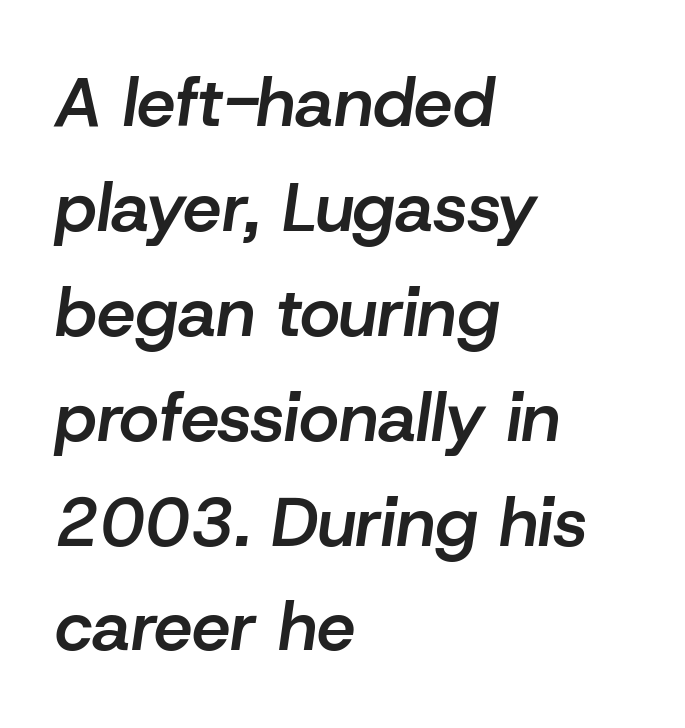
Alignment: flush left. Does extra space separate the letters? No, they use regular spacing. You could not count columns in this text — the font is proportionally spaced. Check the space under the baseline: it is left empty.
